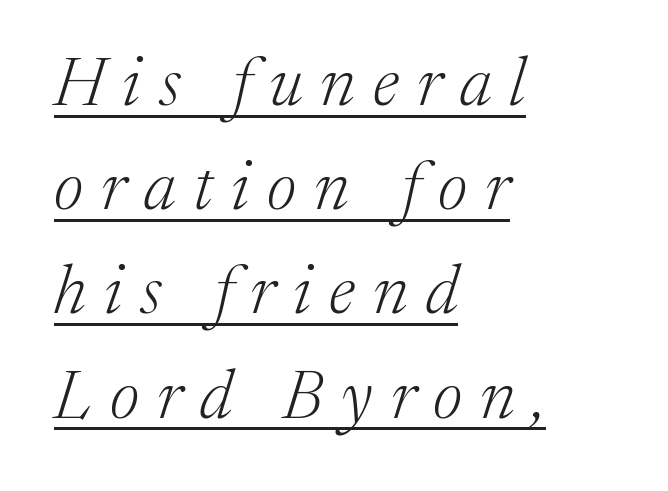
{"serif": "yes", "italic": "yes", "lean": "right", "slant_degrees": 17, "bold": "no", "weight": "light", "width": "normal", "stroke_contrast": "medium", "x_height": "medium", "monospaced": "no", "underline": "yes", "align": "left", "line_spacing": "normal", "line_spacing_ratio": 1.51, "letter_spacing": "wide", "letter_spacing_em": 0.26, "glyph_px": 69}
